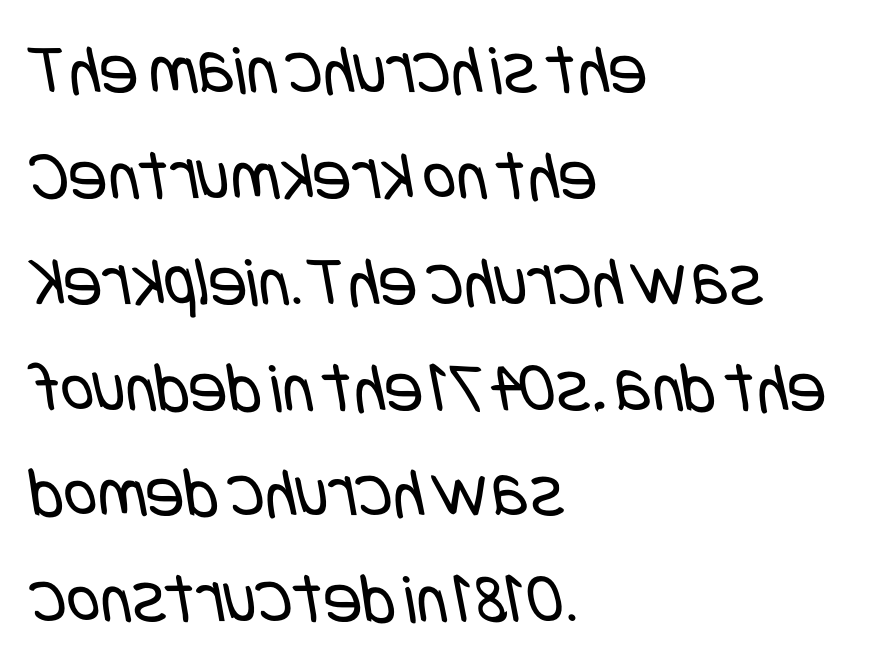
Q: Is the text bold? A: No.
Q: Is the typeface a serif or a sans-serif typeface? A: Sans-serif.
Q: Is the text underlined? A: No.
Q: How is the paragraph aligned? A: Left-aligned.
Q: Is the spacing between letters normal or unusually wide? A: Normal.
Q: Is the spacing between lines tight, normal or loose? A: Normal.
Q: Width (condensed, normal, or wide)? A: Condensed.
Q: Stroke contrast? A: Low.
Q: x-height? A: Large.
